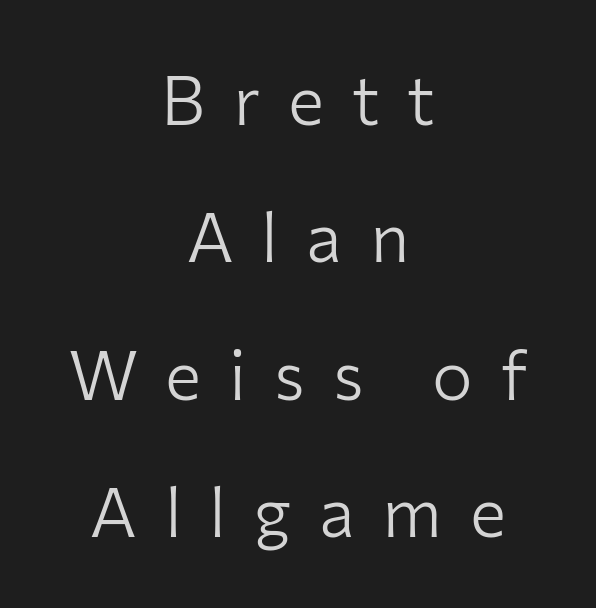
{"serif": "no", "italic": "no", "bold": "no", "weight": "light", "width": "normal", "stroke_contrast": "low", "x_height": "medium", "monospaced": "no", "underline": "no", "align": "center", "line_spacing": "loose", "line_spacing_ratio": 2.02, "letter_spacing": "wide", "letter_spacing_em": 0.41, "glyph_px": 68}
